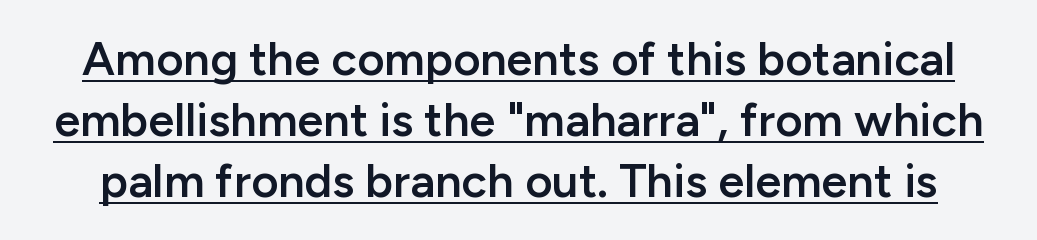
Q: Is the text bold? A: Semi-bold.
Q: Is the text italic (slanted)? A: No, it is upright.
Q: Is the typeface a serif or a sans-serif typeface? A: Sans-serif.
Q: Is the text underlined? A: Yes.
Q: Is the spacing between letters normal or unusually wide? A: Normal.
Q: Is the spacing between lines tight, normal or loose? A: Normal.
Q: Width (condensed, normal, or wide)? A: Normal.
Q: Stroke contrast? A: Low.
Q: x-height? A: Medium.
Q: Monospaced? A: No.
